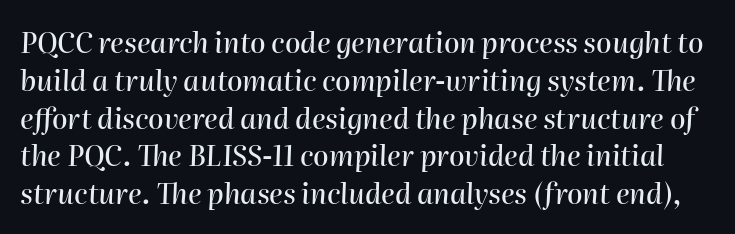
You can tell it's italic because the verticals aren't actually vertical. Does extra space separate the letters? No, they use regular spacing. In terms of leading, this rendering sits right in the middle. Only glyphs here, with clear space below each row. Think of a printed novel: that variable character pitch is what you see here.
